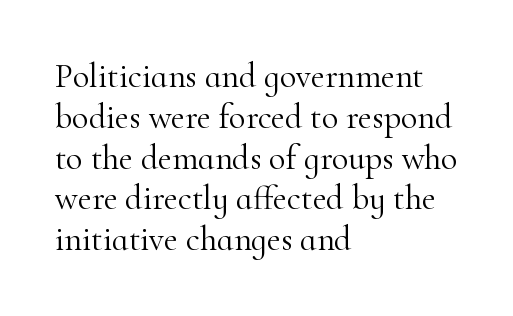
Q: Is the text bold? A: No.
Q: Is the text italic (slanted)? A: No, it is upright.
Q: Is the typeface a serif or a sans-serif typeface? A: Serif.
Q: Is the text underlined? A: No.
Q: How is the paragraph aligned? A: Left-aligned.
Q: Is the spacing between letters normal or unusually wide? A: Normal.
Q: Width (condensed, normal, or wide)? A: Normal.
Q: Stroke contrast? A: High.
Q: x-height? A: Small.
Q: Monospaced? A: No.
